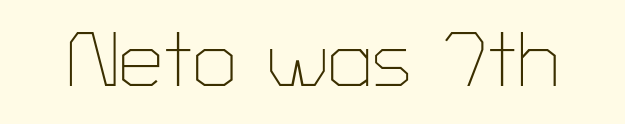
Q: Is the text bold? A: No.
Q: Is the text italic (slanted)? A: No, it is upright.
Q: Is the typeface a serif or a sans-serif typeface? A: Sans-serif.
Q: Is the text underlined? A: No.
Q: Is the spacing between letters normal or unusually wide? A: Normal.
Q: Width (condensed, normal, or wide)? A: Normal.
Q: Stroke contrast? A: Low.
Q: x-height? A: Medium.
Q: Monospaced? A: No.
